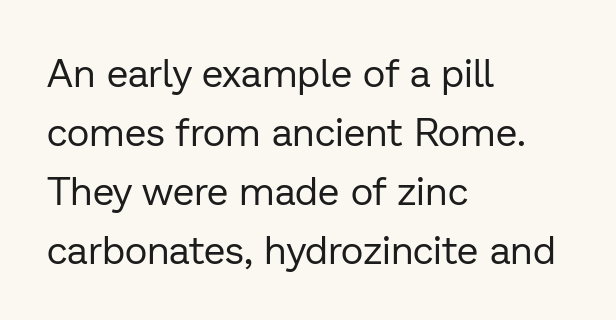
The image shows 39 px regular-weight sans-serif type, upright; set left-aligned, normal line spacing (1.51x), normal letter spacing, not underlined; low stroke contrast and a medium x-height.
